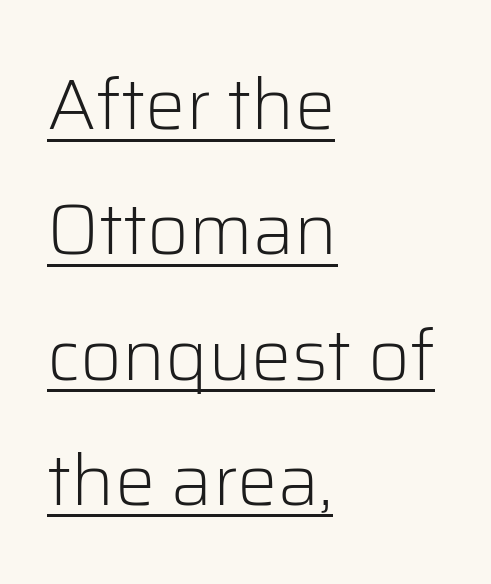
{"serif": "no", "italic": "no", "bold": "no", "weight": "light", "width": "normal", "stroke_contrast": "low", "x_height": "medium", "monospaced": "no", "underline": "yes", "align": "left", "line_spacing_ratio": 1.74, "letter_spacing": "normal", "letter_spacing_em": 0.0, "glyph_px": 72}
